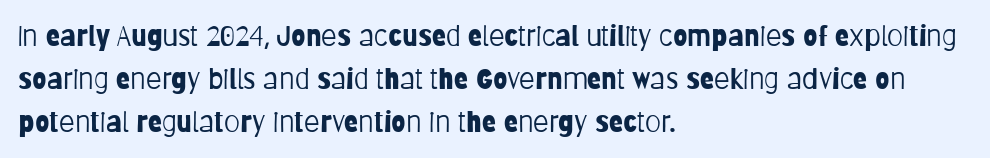
Q: Is the text bold? A: No.
Q: Is the text italic (slanted)? A: No, it is upright.
Q: Is the typeface a serif or a sans-serif typeface? A: Sans-serif.
Q: Is the text underlined? A: No.
Q: How is the paragraph aligned? A: Left-aligned.
Q: Is the spacing between letters normal or unusually wide? A: Normal.
Q: Is the spacing between lines tight, normal or loose? A: Normal.
Q: Width (condensed, normal, or wide)? A: Condensed.
Q: Stroke contrast? A: Low.
Q: x-height? A: Large.
Q: Monospaced? A: No.
